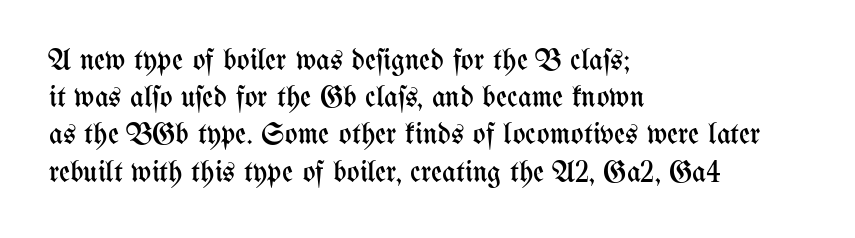
In CSS terms this would be text-align: left. Lines of text with bare space underneath. No italicization has been applied; the sample stays upright. The letterforms sit shoulder to shoulder at normal distance. The face used here is proportionally spaced, like ordinary book or web type.
